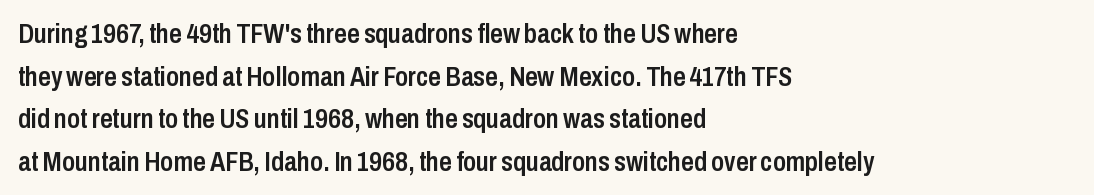
{"serif": "no", "italic": "no", "bold": "semi", "weight": "semibold", "width": "condensed", "stroke_contrast": "low", "x_height": "medium", "monospaced": "no", "underline": "no", "align": "left", "line_spacing": "normal", "line_spacing_ratio": 1.52, "letter_spacing": "normal", "letter_spacing_em": 0.0, "glyph_px": 28}
